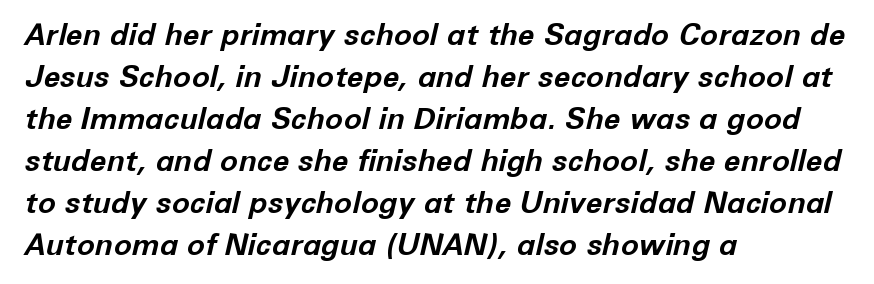
Q: Is the text bold? A: Yes.
Q: Is the text italic (slanted)? A: Yes, it leans right by about 12 degrees.
Q: Is the text underlined? A: No.
Q: How is the paragraph aligned? A: Left-aligned.
Q: Is the spacing between letters normal or unusually wide? A: Normal.
Q: Is the spacing between lines tight, normal or loose? A: Normal.
Q: Width (condensed, normal, or wide)? A: Normal.
Q: Stroke contrast? A: Low.
Q: x-height? A: Medium.
Q: Monospaced? A: No.
